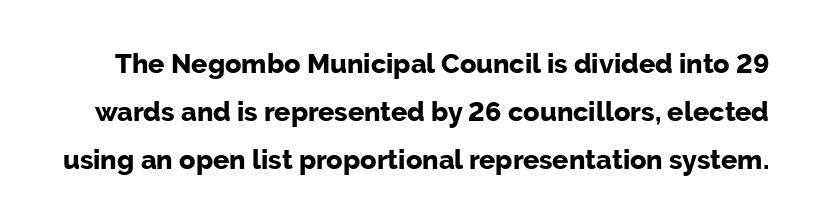
{"italic": "no", "bold": "yes", "underline": "no", "line_spacing_ratio": 1.78, "letter_spacing": "normal", "letter_spacing_em": 0.0, "glyph_px": 27}
